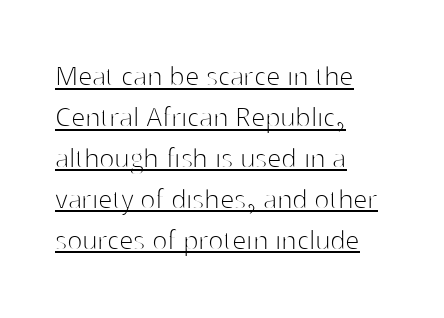
Notice how a bar underscores the lettering throughout. Each new line begins a customary step beneath the previous one. These glyphs show unthickened strokes, regular width or finer. Serif or sans? Sans — the stroke terminals are bare. All the whitespace from short lines collects on the right. Note the varied advance widths — an 'i' is clearly narrower than an 'm'.
